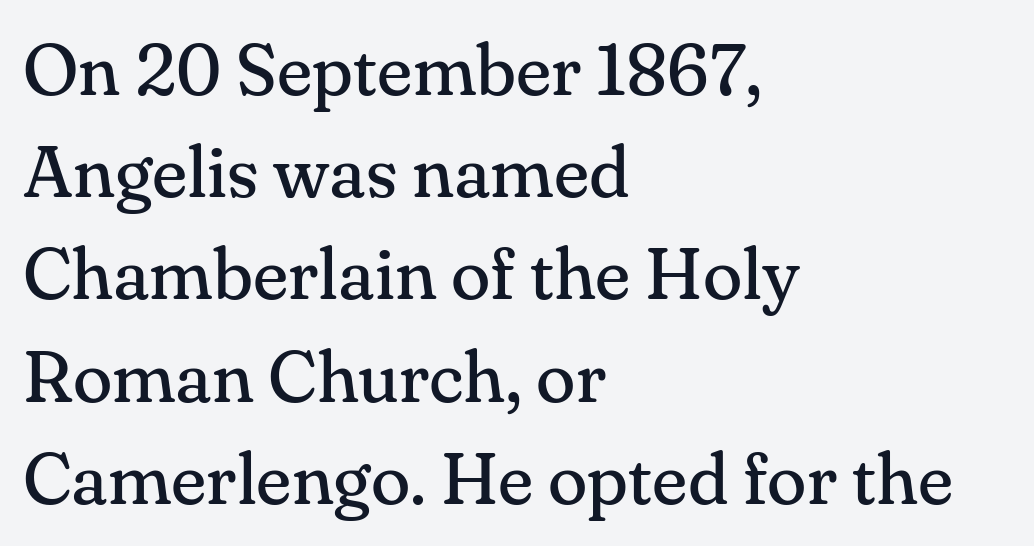
One glance says typical: line gaps are just what's usual. Between one letter and the next there's only the usual sliver of space. Has an underline been added? It has not. Horizontally, the lines are justified to the leading edge only.
